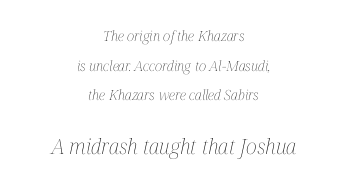
The image shows 21 px text type, italic (leaning right); set centered, loose line spacing (2.11x), normal letter spacing, not underlined; the second (bottom) block is 1.5x larger.
